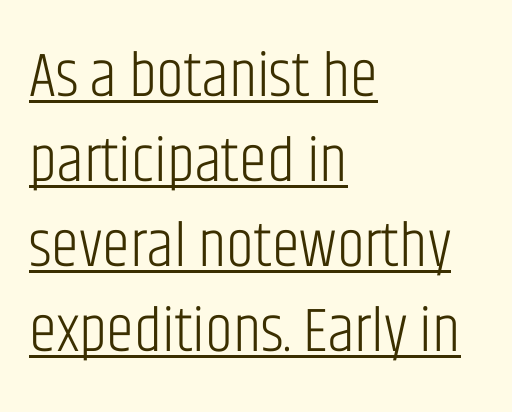
Note: no serifs on the glyphs. Students, observe the line beneath the letters — that is underlining. Designer's note — italics off, roman on. The type is set solid horizontally, with unmodified tracking.
